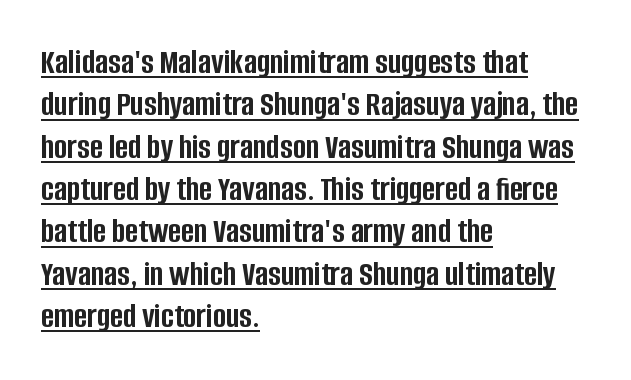
{"serif": "no", "italic": "no", "bold": "yes", "weight": "semibold", "width": "condensed", "stroke_contrast": "low", "x_height": "large", "monospaced": "no", "underline": "yes", "align": "left", "line_spacing_ratio": 1.21, "letter_spacing": "normal", "letter_spacing_em": 0.0, "glyph_px": 35}
